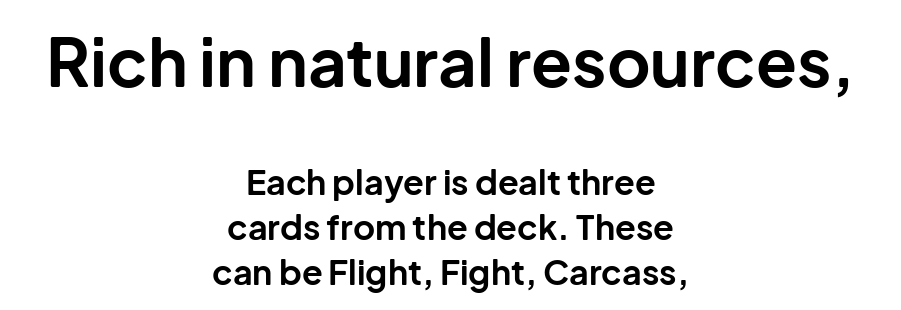
{"serif": "no", "italic": "no", "bold": "yes", "weight": "bold", "width": "normal", "stroke_contrast": "low", "x_height": "medium", "monospaced": "no", "underline": "no", "align": "center", "line_spacing": "normal", "line_spacing_ratio": 1.32, "letter_spacing": "normal", "letter_spacing_em": 0.0, "larger_block": "first", "size_ratio": 1.97, "glyph_px": 67}
